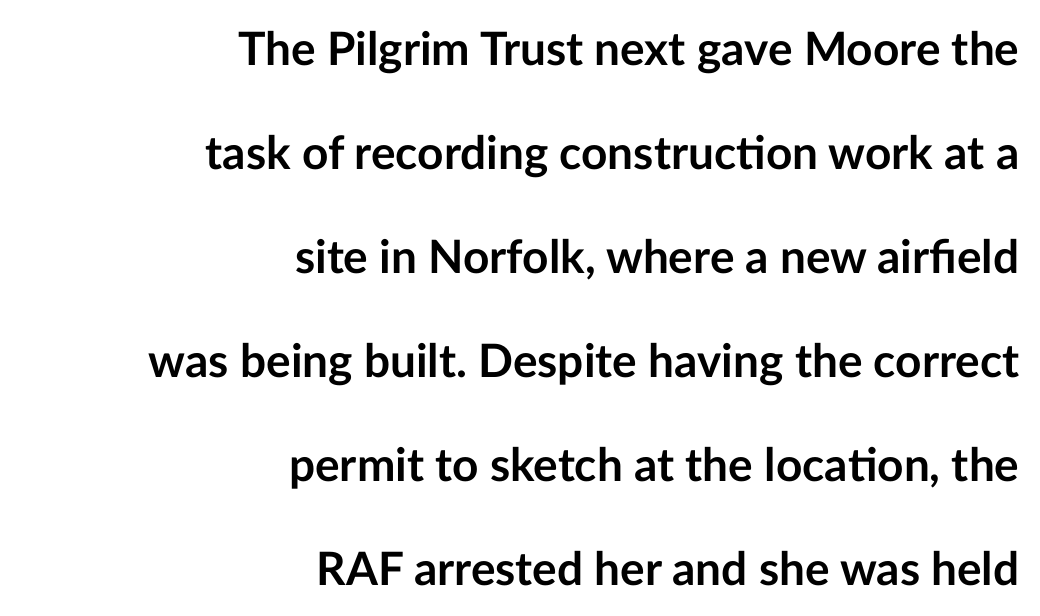
The letters carry no serifs — their stems end cleanly without finishing strokes. No word sits above an underline. No extra tracking has been applied to these lines. Think of a printed novel: that variable character pitch is what you see here.
